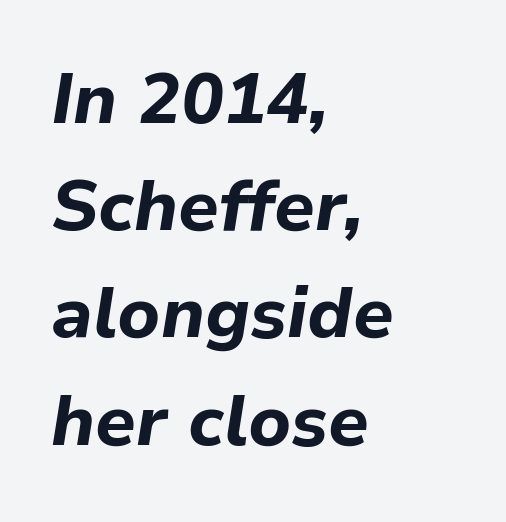
{"italic": "yes", "lean": "right", "slant_degrees": 9, "bold": "yes", "weight": "bold", "width": "normal", "stroke_contrast": "low", "x_height": "medium", "monospaced": "no", "underline": "no", "align": "left", "line_spacing": "normal", "line_spacing_ratio": 1.51, "letter_spacing": "normal", "letter_spacing_em": 0.0, "glyph_px": 71}
